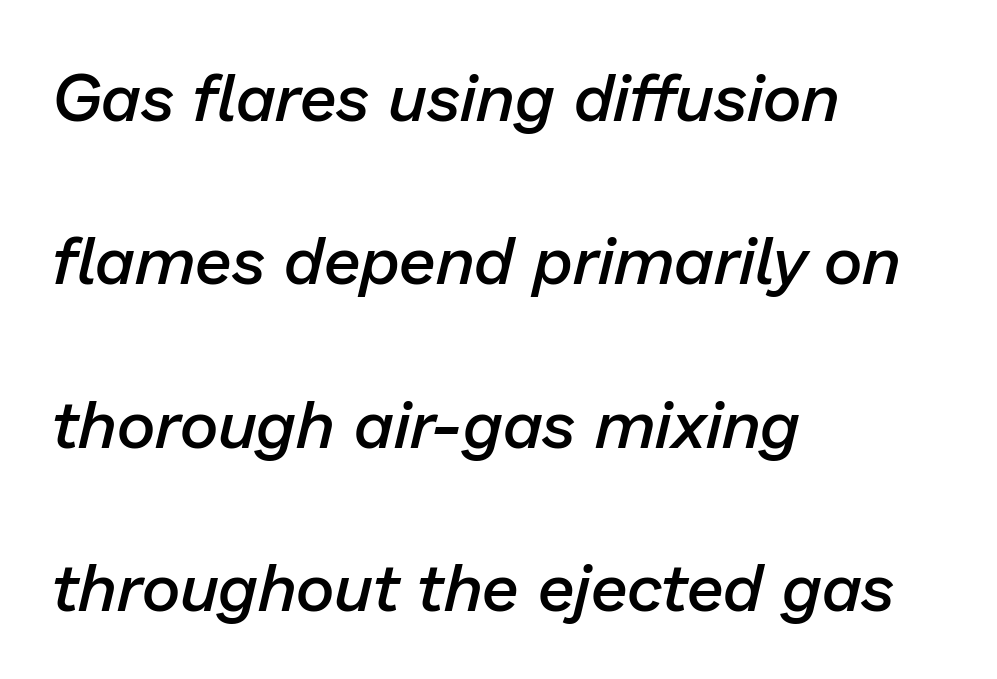
Q: Is the text bold? A: Semi-bold.
Q: Is the text italic (slanted)? A: Yes, it leans right by about 13 degrees.
Q: Is the text underlined? A: No.
Q: How is the paragraph aligned? A: Left-aligned.
Q: Is the spacing between letters normal or unusually wide? A: Normal.
Q: Is the spacing between lines tight, normal or loose? A: Loose.
Q: Width (condensed, normal, or wide)? A: Normal.
Q: Stroke contrast? A: Low.
Q: x-height? A: Medium.
Q: Monospaced? A: No.
